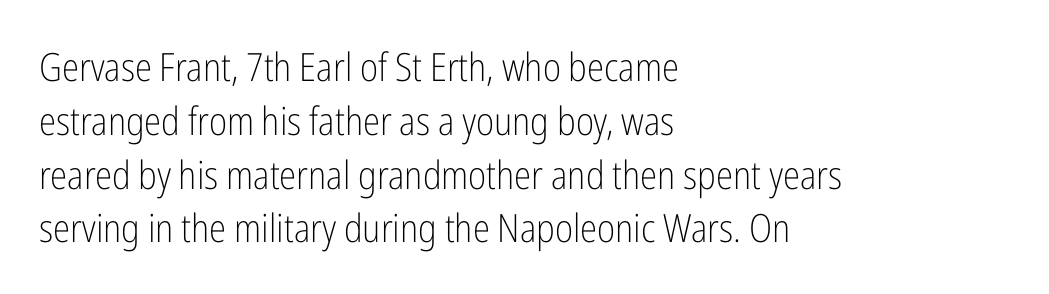
{"serif": "no", "italic": "no", "bold": "no", "weight": "light", "width": "condensed", "stroke_contrast": "low", "x_height": "medium", "monospaced": "no", "underline": "no", "align": "left", "line_spacing": "normal", "line_spacing_ratio": 1.38, "letter_spacing": "normal", "letter_spacing_em": 0.0, "glyph_px": 39}
